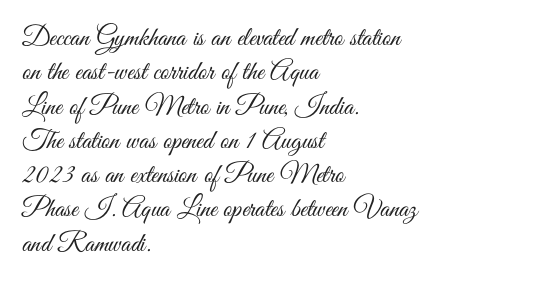
The image shows 27 px text type; set left-aligned, normal line spacing (1.27x), normal letter spacing, not underlined.
